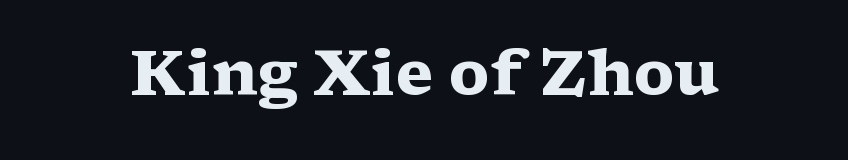
The image shows 63 px heavy, wide serif type, upright; set normal letter spacing, not underlined; medium stroke contrast and a medium x-height.
